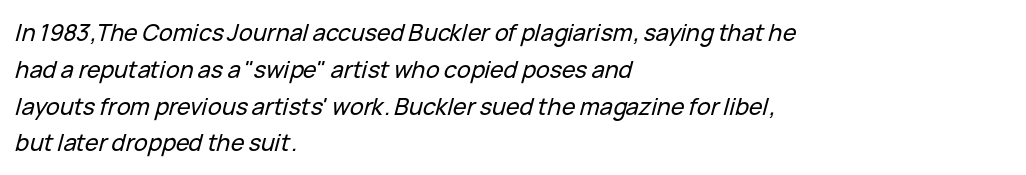
The passage shown has conventional tracking throughout. Which margin do the lines hug? The left one — the right edge is uneven. Tall strokes in this sample are angled rather than plumb. The space between consecutive lines is moderate.
